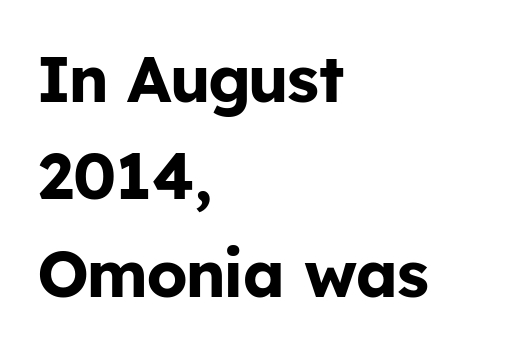
{"serif": "no", "italic": "no", "bold": "yes", "weight": "bold", "width": "normal", "stroke_contrast": "low", "x_height": "medium", "monospaced": "no", "underline": "no", "align": "left", "line_spacing": "normal", "line_spacing_ratio": 1.52, "letter_spacing": "normal", "letter_spacing_em": 0.0, "glyph_px": 64}
